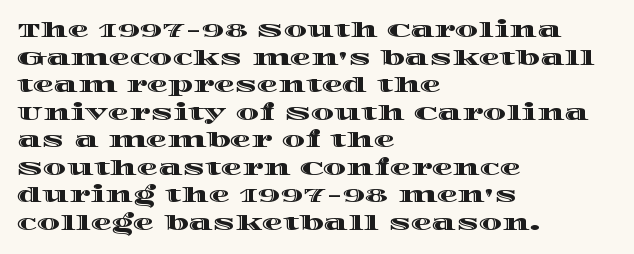
Line starts are locked; line ends wander. Leading matches the norm, producing a regular column. Characters remain perfectly vertical along every line. The area under the type is left untouched. Caption: standard tracking, unaltered.
